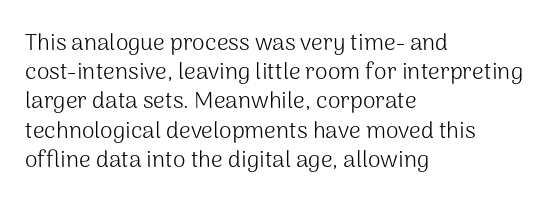
The image shows 23 px text type, upright; set left-aligned, normal line spacing (1.27x), normal letter spacing, not underlined.
